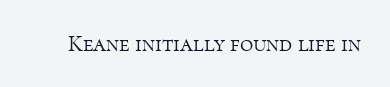
The type is set solid horizontally, with unmodified tracking. Words float on clear page, feet unadorned. A quiet, ordinary-to-light weight characterises the typeface. The type sits square on the baseline with zero lean.
